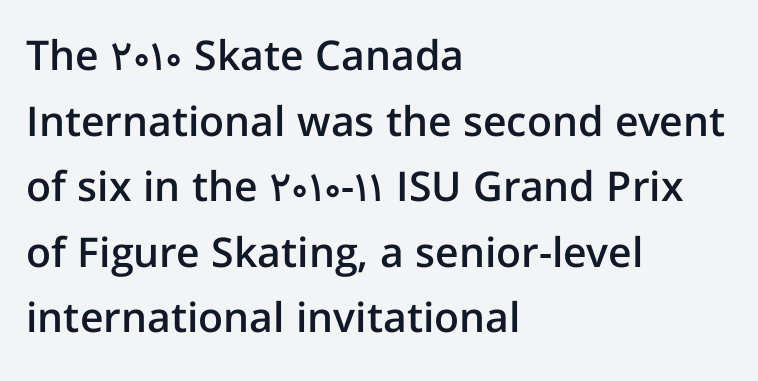
Unlike a traditional serif, this face leaves its strokes unadorned. How are the letters spaced? Ordinarily, with no added tracking. The rendering uses natural spacing where letterforms have individual widths. Line starts are locked; line ends wander.
